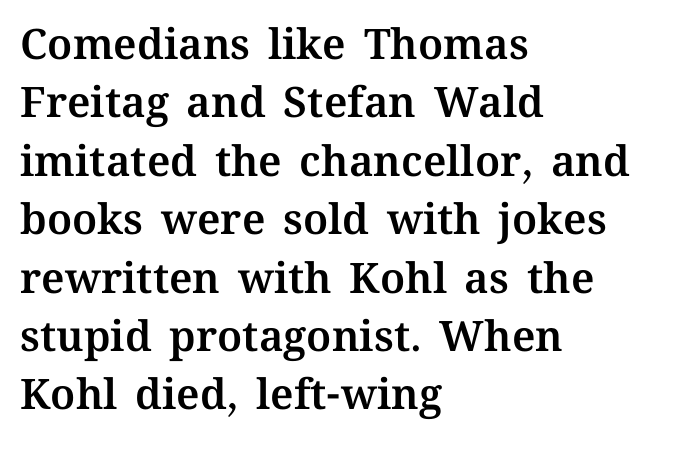
{"italic": "no", "width": "normal", "stroke_contrast": "medium", "x_height": "medium", "monospaced": "no", "underline": "no", "align": "left", "line_spacing": "normal", "line_spacing_ratio": 1.39, "letter_spacing": "normal", "letter_spacing_em": 0.0, "glyph_px": 42}
